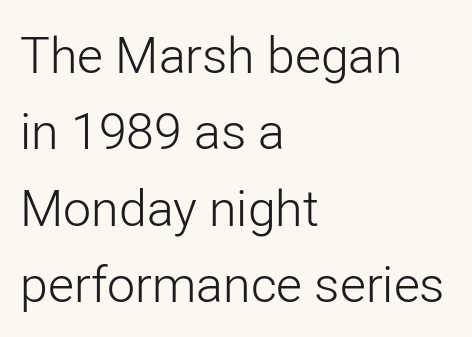
Regarding leading, the lines here are spaced in the standard way. Clear beneath every line of the passage. Unlike a traditional serif, this face leaves its strokes unadorned. These lines are set flush left with a ragged right edge. The rendering uses natural spacing where letterforms have individual widths.
